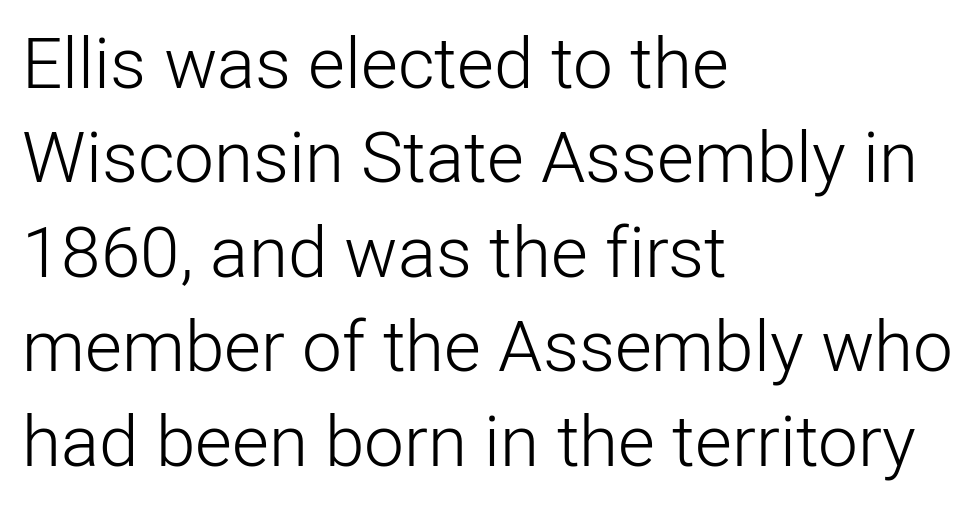
Q: Is the text bold? A: No.
Q: Is the text italic (slanted)? A: No, it is upright.
Q: Is the typeface a serif or a sans-serif typeface? A: Sans-serif.
Q: Is the text underlined? A: No.
Q: How is the paragraph aligned? A: Left-aligned.
Q: Is the spacing between letters normal or unusually wide? A: Normal.
Q: Is the spacing between lines tight, normal or loose? A: Normal.
Q: Width (condensed, normal, or wide)? A: Normal.
Q: Stroke contrast? A: Low.
Q: x-height? A: Medium.
Q: Monospaced? A: No.
